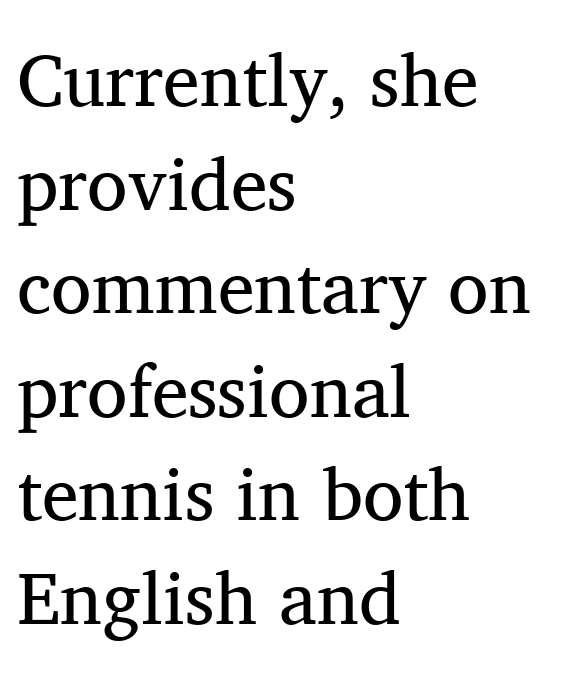
The image shows 74 px regular-weight serif type, upright; set left-aligned, normal line spacing (1.4x), normal letter spacing, not underlined; medium stroke contrast and a medium x-height.
